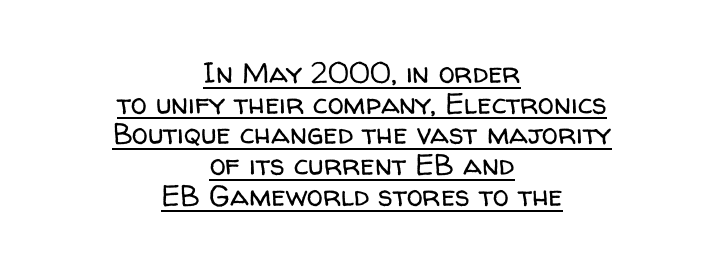
Compared with typical paragraphs, the rows here are closer together. Is this a fixed-width face? No — the glyphs have proportional, varying widths. Between one letter and the next there's only the usual sliver of space. Emphasis is given by a line drawn under the lettering. On a weight scale, this lands at 450 or below. Rendered with straight, roman letterforms.
